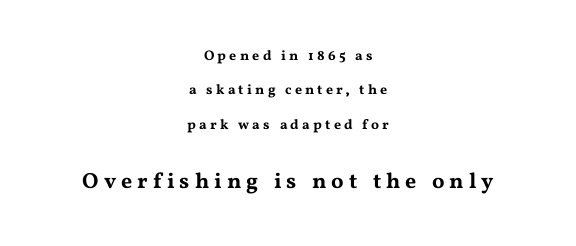
{"italic": "no", "underline": "no", "align": "center", "line_spacing": "loose", "line_spacing_ratio": 2.45, "letter_spacing": "wide", "letter_spacing_em": 0.23, "larger_block": "second", "size_ratio": 1.57, "glyph_px": 22}
